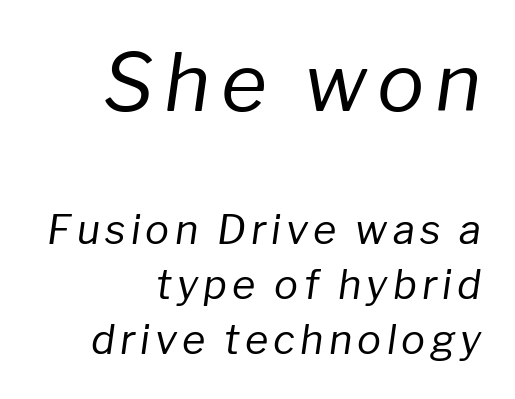
Think of a printed novel: that variable character pitch is what you see here. Which margin do the lines hug? The right one — the left edge is uneven. This block has exactly the height ordinary leading produces. Stems and bowls with no extra thickness — not bold.
